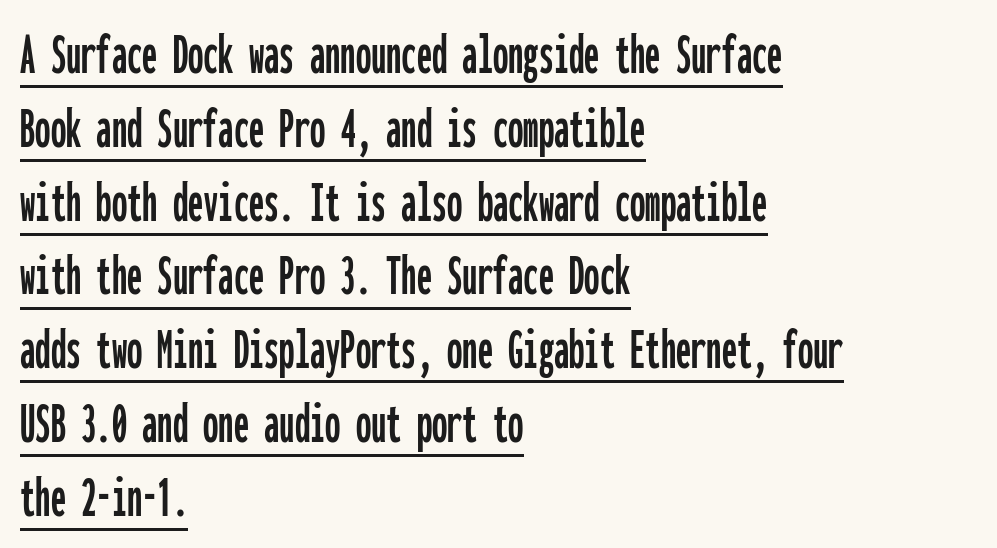
Leftover space on each line is placed entirely after the last word. The letters stand straight up with perfectly vertical stems. The rendering shows plain stroke endings on the letterforms — a sans-serif design. Is there an underline? Yes — a line sits under the letters. You could count columns in this text — the font is strictly monospaced.
